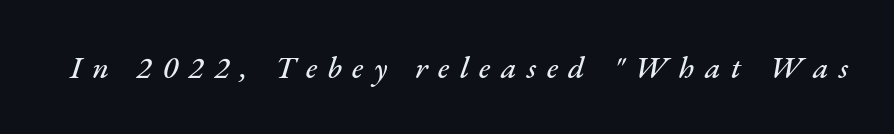
This sample has the flowing, uneven cadence of proportional lettering. Someone cranked the tracking dial way up on this one. The typography opts for an oblique posture over an upright one. Each row of text sits above clean, open space.
